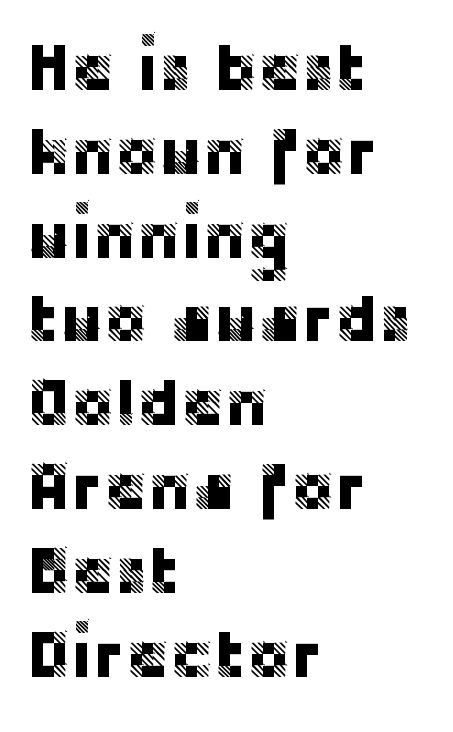
Honestly, the letter spacing is just normal — you wouldn't notice it. Think of a printed novel: that variable character pitch is what you see here. These lines stack with their left ends in a neat column. Each new line begins a customary step beneath the previous one. Posture: upright roman. Underline: absent.
